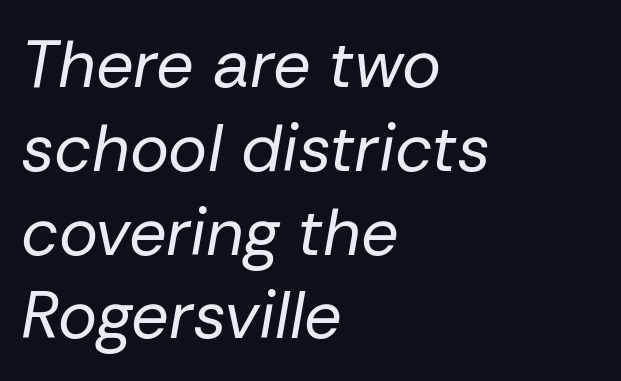
Posture: slanted. Beneath every word, the page is bare. Looks like regular typesetting: each glyph gets only the width it needs. Each word holds together tightly as a unit, with standard inter-letter gaps. Heft: none added — not bold.
